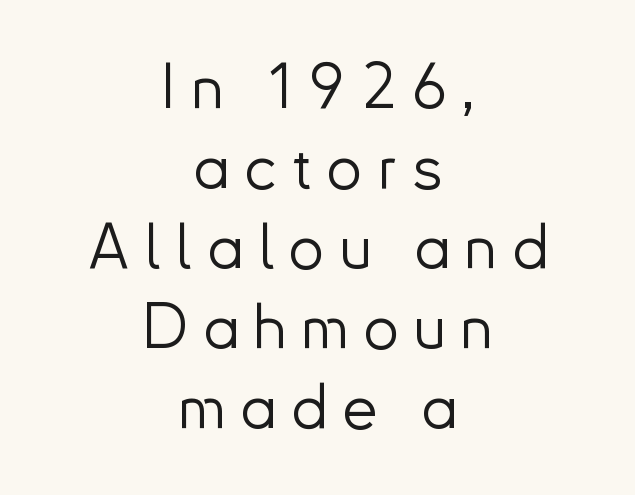
Q: Is the text bold? A: No.
Q: Is the text italic (slanted)? A: No, it is upright.
Q: Is the typeface a serif or a sans-serif typeface? A: Sans-serif.
Q: Is the text underlined? A: No.
Q: How is the paragraph aligned? A: Centered.
Q: Is the spacing between letters normal or unusually wide? A: Unusually wide.
Q: Is the spacing between lines tight, normal or loose? A: Normal.
Q: Width (condensed, normal, or wide)? A: Normal.
Q: Stroke contrast? A: Low.
Q: x-height? A: Small.
Q: Monospaced? A: No.
